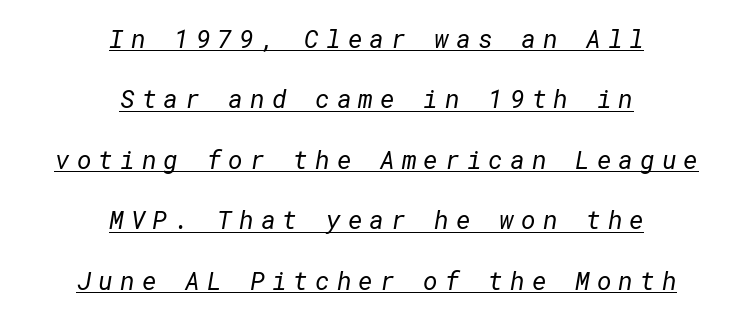
{"bold": "no", "underline": "yes", "align": "center", "line_spacing": "loose", "line_spacing_ratio": 2.42, "letter_spacing": "wide", "letter_spacing_em": 0.28, "glyph_px": 25}
